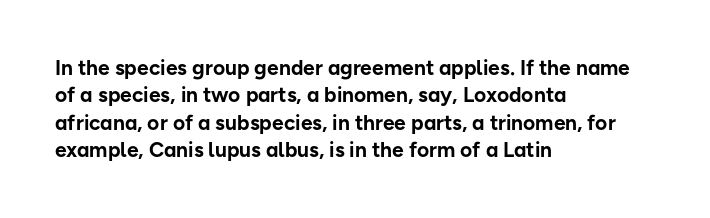
The rendering anchors every line to the left-hand side. This is the regular roman posture of the typeface. A normal amount of white space separates one row of letters from the next. The face used here is rendered with its standard letterfit. A clean baseline with only descenders dipping below it. The sample has been set heavy, in full bold.
